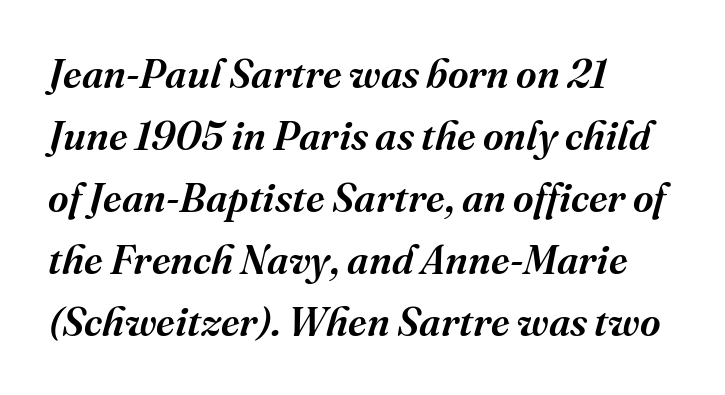
The image shows 40 px semibold serif type, italic (leaning right); set left-aligned, normal line spacing (1.55x), normal letter spacing, not underlined; medium stroke contrast and a medium x-height.
